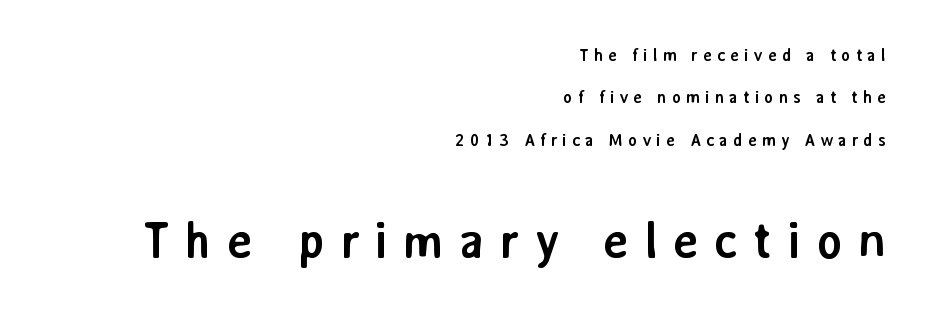
The image shows 50 px semibold sans-serif type, upright; set right-aligned, loose line spacing (2.5x), unusually wide letter spacing (+0.29 em), not underlined; the second (bottom) block is 2.94x larger; low stroke contrast and a medium x-height.
